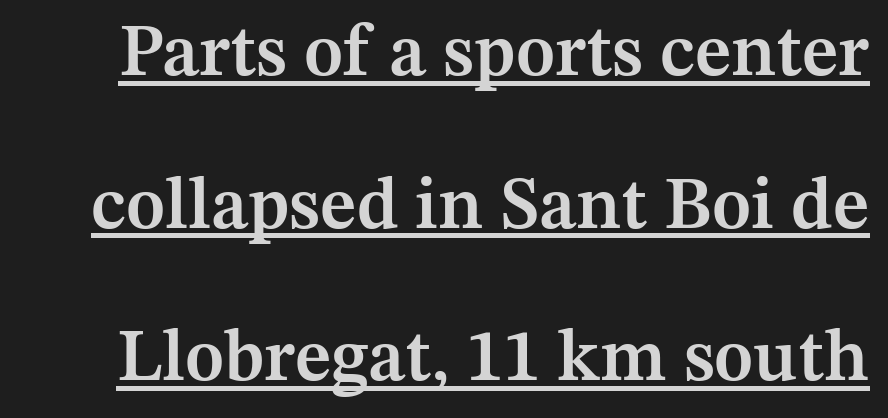
{"serif": "yes", "italic": "no", "bold": "semi", "weight": "semibold", "width": "normal", "stroke_contrast": "medium", "x_height": "medium", "monospaced": "no", "underline": "yes", "line_spacing": "loose", "line_spacing_ratio": 2.09, "letter_spacing": "normal", "letter_spacing_em": 0.0, "glyph_px": 73}
